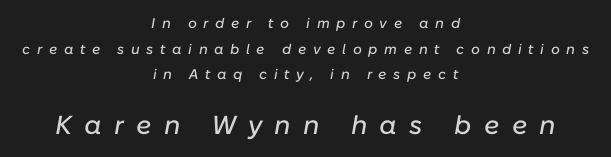
{"italic": "yes", "lean": "right", "slant_degrees": 10, "underline": "no", "align": "center", "line_spacing_ratio": 1.83, "letter_spacing": "wide", "letter_spacing_em": 0.47, "larger_block": "second", "size_ratio": 1.86, "glyph_px": 26}
